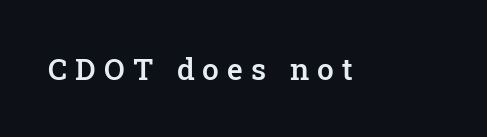
These lines are rendered in a variable-pitch font. Notice how the stems are strictly vertical — no italics here. Stems and bowls a touch heavier than normal — semibold. No word sits above an underline. Letter spacing: wide.
